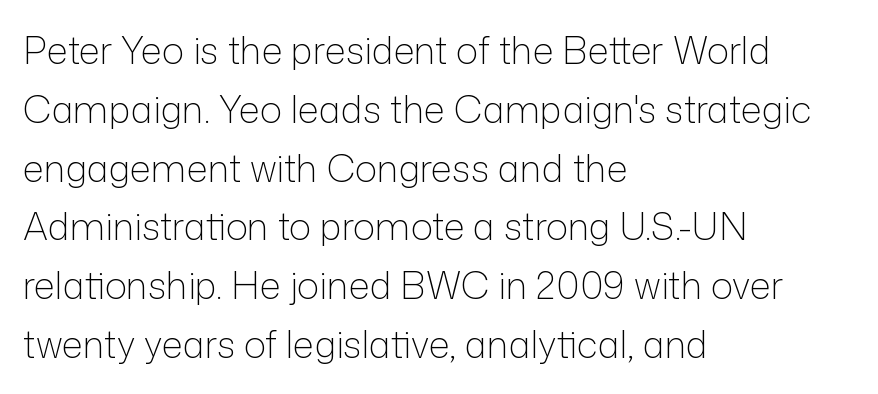
{"serif": "no", "italic": "no", "bold": "no", "weight": "light", "width": "normal", "stroke_contrast": "low", "x_height": "medium", "monospaced": "no", "underline": "no", "align": "left", "line_spacing": "normal", "line_spacing_ratio": 1.59, "letter_spacing": "normal", "letter_spacing_em": 0.0, "glyph_px": 37}
